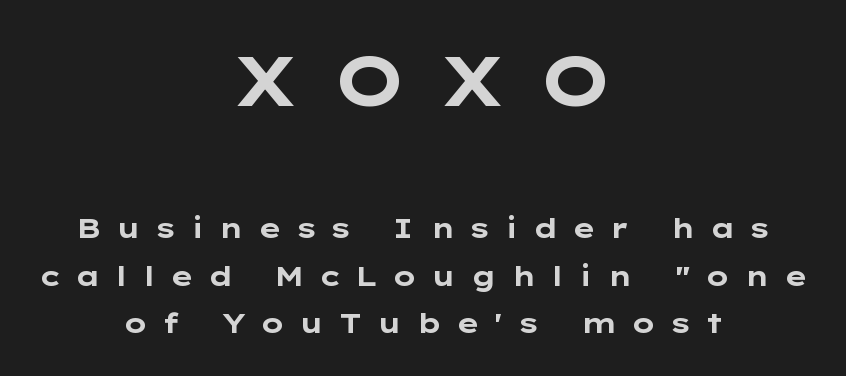
Q: Is the text bold? A: Yes.
Q: Is the text italic (slanted)? A: No, it is upright.
Q: Is the typeface a serif or a sans-serif typeface? A: Sans-serif.
Q: Is the text underlined? A: No.
Q: How is the paragraph aligned? A: Centered.
Q: Is the spacing between letters normal or unusually wide? A: Unusually wide.
Q: Is the spacing between lines tight, normal or loose? A: Normal.
Q: Which block of text is set in a larger size, the first (top) or the second (bottom)? A: The first (top) one.
Q: Width (condensed, normal, or wide)? A: Wide.
Q: Stroke contrast? A: Low.
Q: x-height? A: Medium.
Q: Monospaced? A: No.
